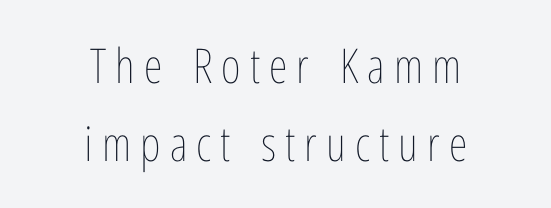
{"italic": "no", "bold": "no", "weight": "thin", "width": "condensed", "stroke_contrast": "low", "x_height": "medium", "monospaced": "no", "underline": "no", "align": "center", "line_spacing": "normal", "line_spacing_ratio": 1.63, "glyph_px": 48}
